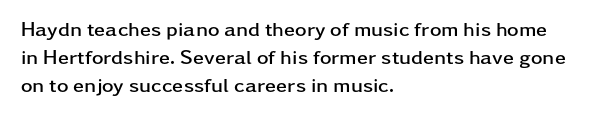
Its strokes are broad and dark, the hallmark of bold type. Plain, unruled lines of type. The paragraph shown leans on its left margin. Reading down the column, the eye jumps a familiar distance to each next line. Vertical strokes here are truly vertical.
